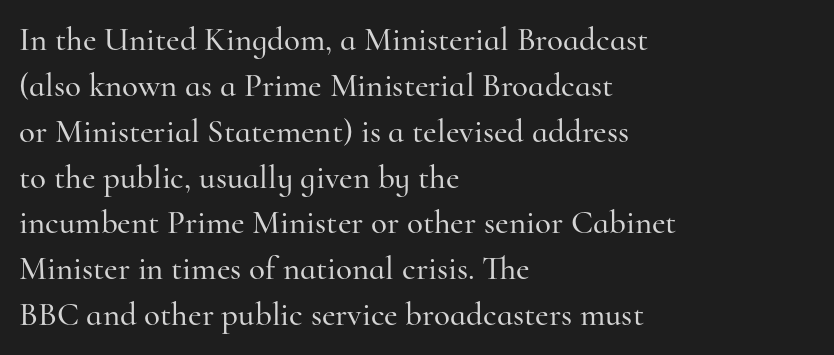
{"serif": "yes", "italic": "no", "width": "normal", "stroke_contrast": "high", "x_height": "small", "monospaced": "no", "underline": "no", "align": "left", "line_spacing": "normal", "line_spacing_ratio": 1.39, "letter_spacing": "normal", "letter_spacing_em": 0.0, "glyph_px": 33}
